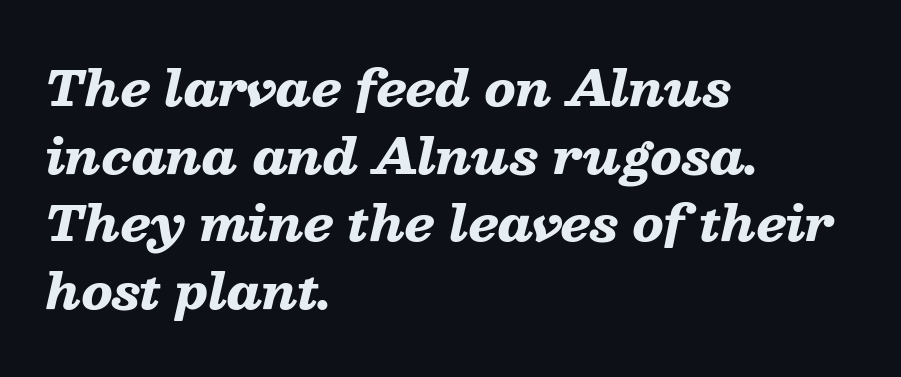
The image shows 48 px heavy, wide type, italic (leaning right); set left-aligned, normal line spacing (1.41x), normal letter spacing, not underlined; low stroke contrast and a medium x-height.
